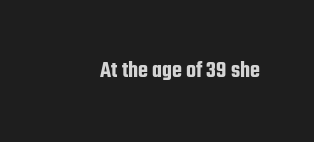
The image shows 23 px text type, upright; set normal letter spacing, not underlined.
